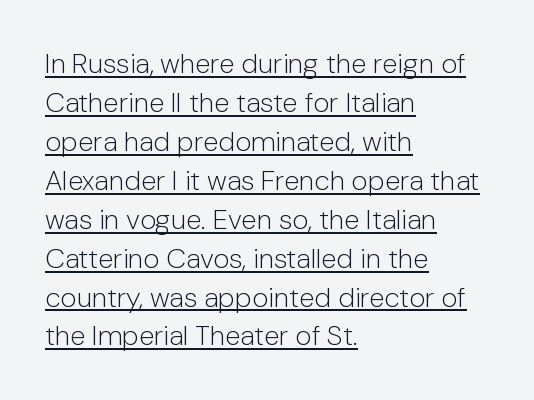
The image shows 28 px light sans-serif type, upright; set left-aligned, normal line spacing (1.39x), normal letter spacing, underlined; low stroke contrast and a medium x-height.
